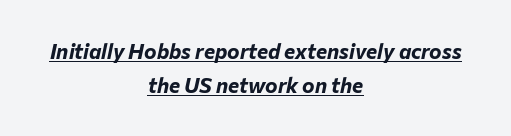
Neither beginnings nor endings align; midpoints do. You'd pick this weight for a headline — it's a proper bold. A typesetter would call this leading conventional body-copy spacing. Would a proofreader flag this as italicized? Yes.
